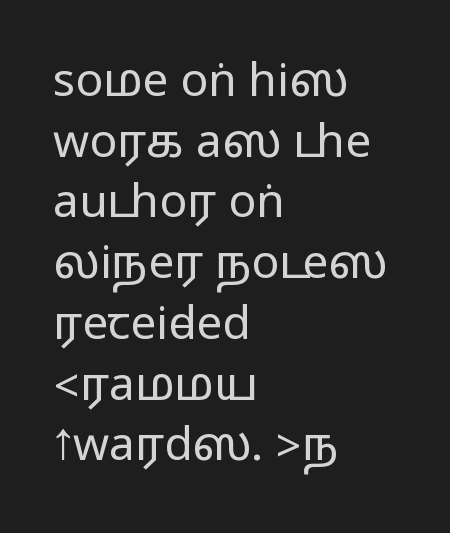
The image shows 46 px wide sans-serif type, upright; set left-aligned, normal line spacing (1.32x), normal letter spacing, not underlined; medium stroke contrast.
